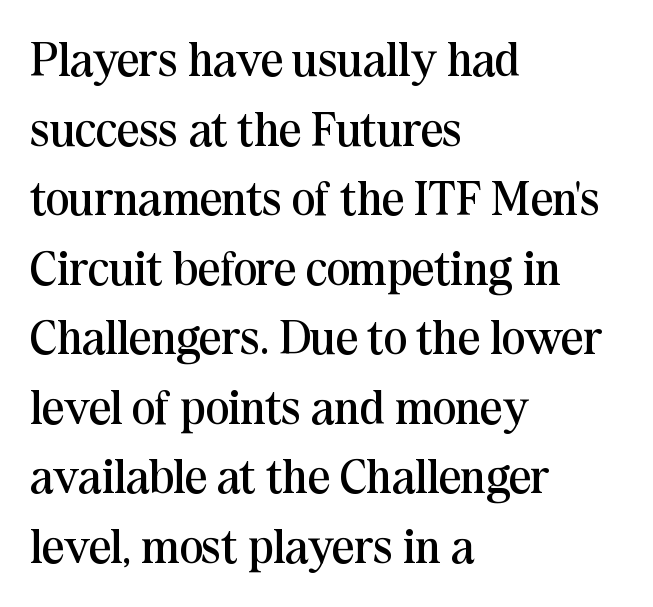
The image shows 49 px regular-weight serif type, upright; set left-aligned, normal line spacing (1.42x), normal letter spacing, not underlined; medium stroke contrast and a medium x-height.
